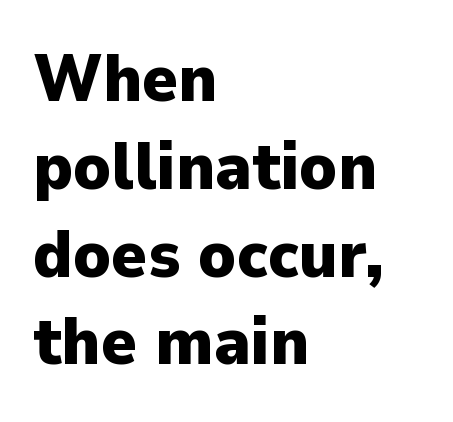
The image shows 67 px heavy sans-serif type, upright; set left-aligned, normal line spacing (1.31x), normal letter spacing, not underlined; low stroke contrast and a medium x-height.
